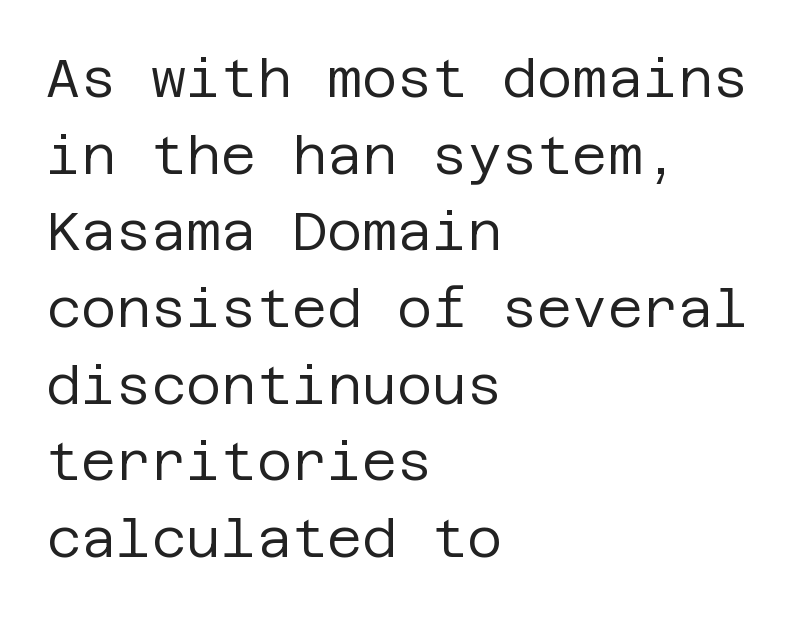
{"serif": "no", "italic": "no", "bold": "no", "weight": "regular", "width": "normal", "stroke_contrast": "low", "x_height": "large", "underline": "no", "align": "left", "line_spacing": "normal", "line_spacing_ratio": 1.42, "letter_spacing": "normal", "letter_spacing_em": 0.0, "glyph_px": 54}
